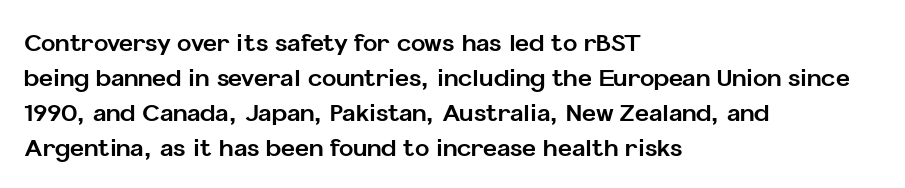
A classic flush-left, rag-right setting is used for this passage. The strokes are fattened all the way to bold. Plain, unruled lines of type. Tracking value appears to be zero — textbook default spacing.
